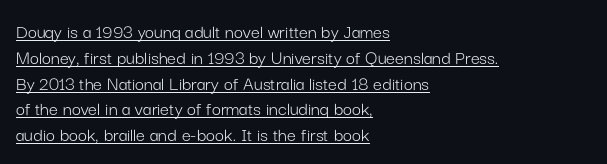
{"italic": "no", "bold": "no", "underline": "yes", "align": "left", "line_spacing": "normal", "line_spacing_ratio": 1.29, "letter_spacing": "normal", "letter_spacing_em": 0.0, "glyph_px": 20}
